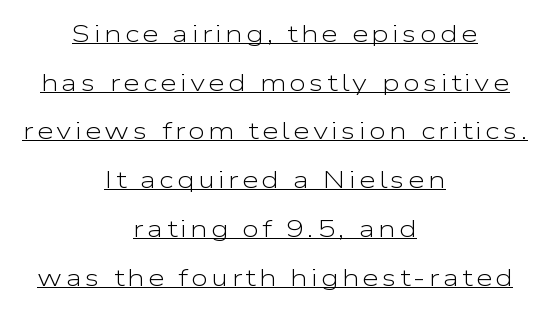
The image shows 24 px text type, upright; set centered, loose line spacing (2.03x), underlined.
